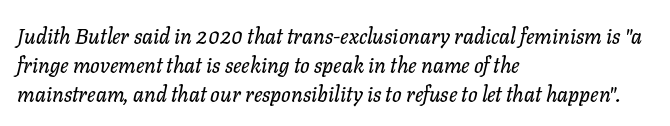
The axis of the letterforms is tilted away from vertical. Just letters on the line, the space beneath them empty. Reading down the block, your eye returns to a fixed left position each line. Regular leading. The horizontal fit of the characters is conventional and even.
